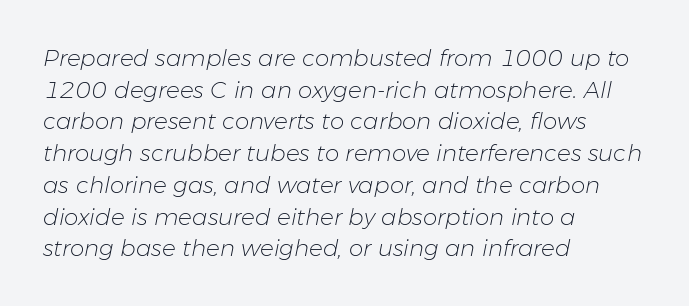
{"italic": "yes", "lean": "right", "slant_degrees": 11, "bold": "no", "underline": "no", "align": "left", "line_spacing": "normal", "line_spacing_ratio": 1.38, "letter_spacing": "normal", "letter_spacing_em": 0.0, "glyph_px": 23}
